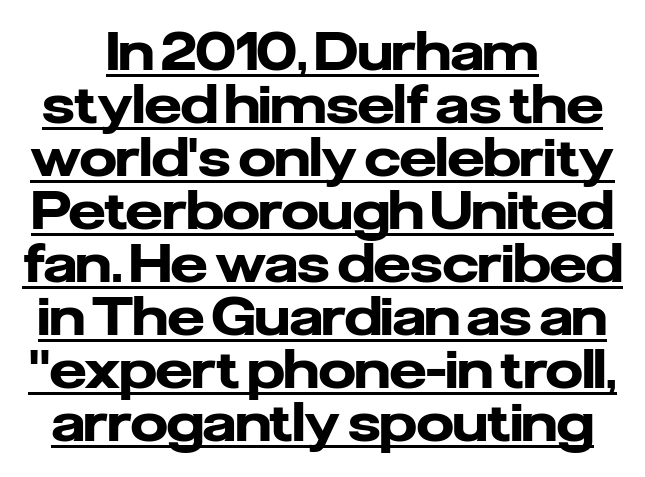
The image shows 52 px heavy sans-serif type, upright; set centered, tight line spacing (1.02x), normal letter spacing, underlined; low stroke contrast and a medium x-height.
